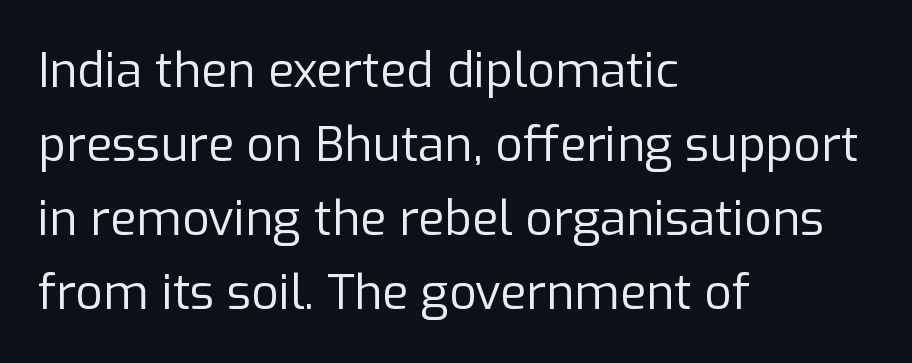
{"serif": "no", "italic": "no", "bold": "no", "weight": "regular", "width": "normal", "stroke_contrast": "low", "x_height": "medium", "monospaced": "no", "underline": "no", "align": "left", "line_spacing": "normal", "line_spacing_ratio": 1.54, "letter_spacing": "normal", "letter_spacing_em": 0.0, "glyph_px": 48}
